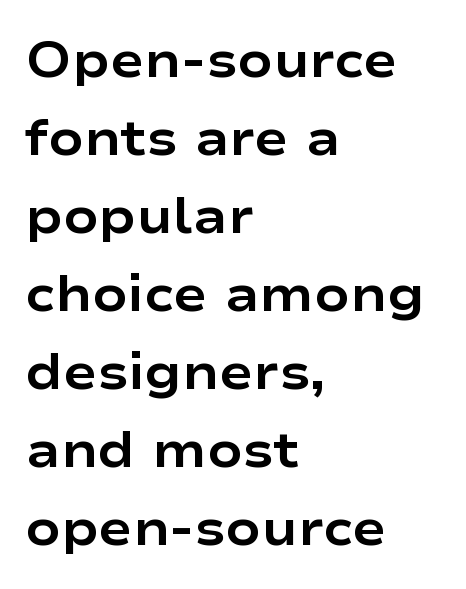
Q: Is the text bold? A: Yes.
Q: Is the text italic (slanted)? A: No, it is upright.
Q: Is the typeface a serif or a sans-serif typeface? A: Sans-serif.
Q: Is the text underlined? A: No.
Q: How is the paragraph aligned? A: Left-aligned.
Q: Is the spacing between letters normal or unusually wide? A: Normal.
Q: Is the spacing between lines tight, normal or loose? A: Normal.
Q: Width (condensed, normal, or wide)? A: Wide.
Q: Stroke contrast? A: Low.
Q: x-height? A: Medium.
Q: Monospaced? A: No.
